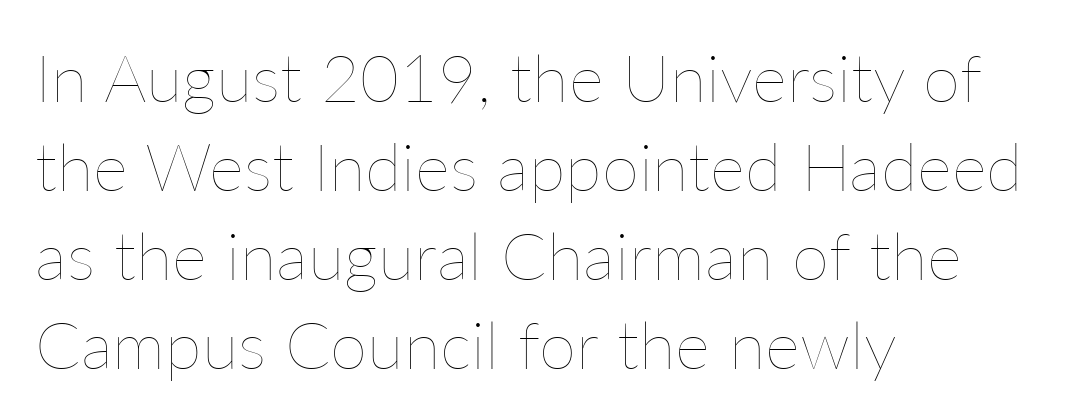
The image shows 67 px thin type, upright; set left-aligned, normal line spacing (1.33x), normal letter spacing, not underlined; low stroke contrast and a medium x-height.
